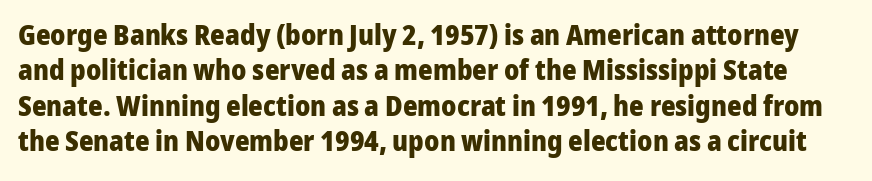
The image shows 28 px heavy sans-serif type, upright; set normal line spacing (1.26x), normal letter spacing, not underlined; low stroke contrast and a medium x-height.
